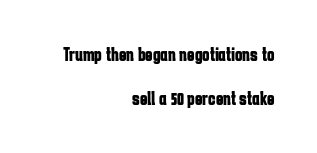
Q: Is the text bold? A: Yes.
Q: Is the text italic (slanted)? A: No, it is upright.
Q: Is the text underlined? A: No.
Q: How is the paragraph aligned? A: Right-aligned.
Q: Is the spacing between letters normal or unusually wide? A: Normal.
Q: Is the spacing between lines tight, normal or loose? A: Loose.
